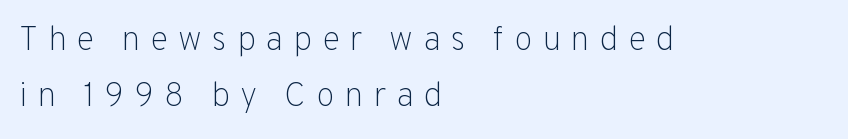
No feet cap the strokes, marking this as sans-serif type. Spacing verdict: proportional, widths tailored to each character. Glyph-to-glyph distance is far greater than everyday printed text. These lines were composed using upright roman letters. The font sits on the lighter half of the weight spectrum, regular included.
